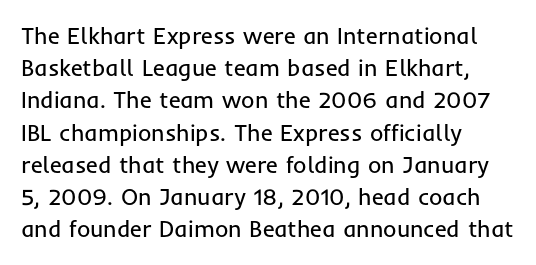
{"italic": "no", "bold": "no", "underline": "no", "align": "left", "line_spacing": "normal", "line_spacing_ratio": 1.4, "letter_spacing": "normal", "letter_spacing_em": 0.0, "glyph_px": 23}
